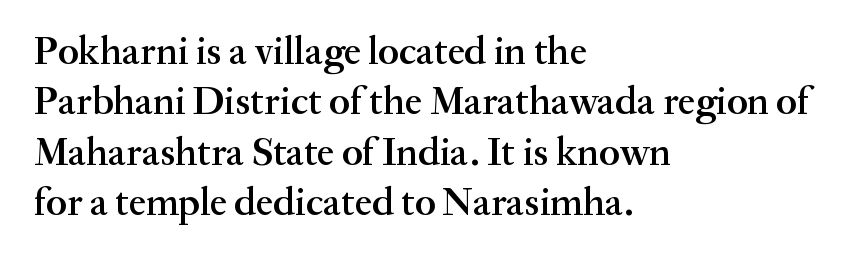
{"serif": "yes", "italic": "no", "bold": "semi", "weight": "semibold", "width": "normal", "stroke_contrast": "medium", "x_height": "small", "monospaced": "no", "underline": "no", "align": "left", "line_spacing": "normal", "line_spacing_ratio": 1.29, "letter_spacing": "normal", "letter_spacing_em": 0.0, "glyph_px": 39}
